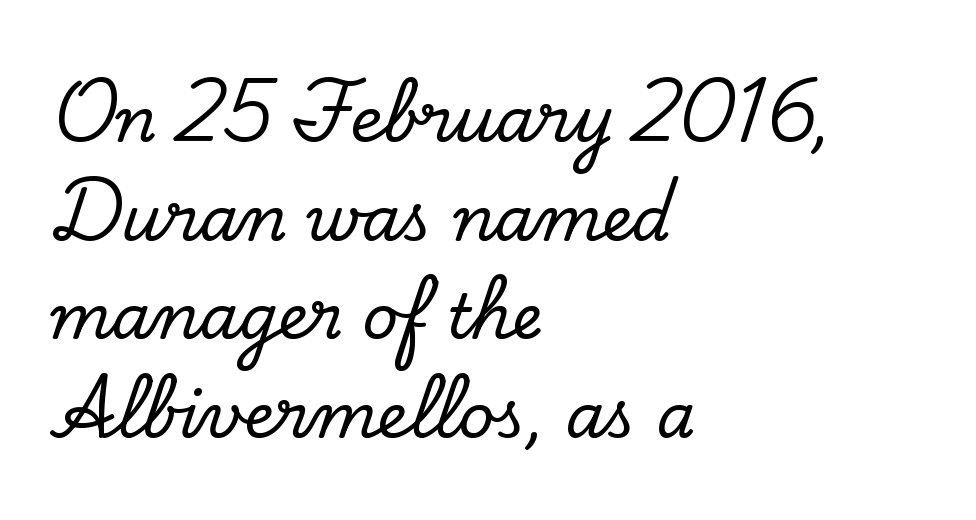
{"serif": "yes", "width": "normal", "stroke_contrast": "low", "x_height": "small", "monospaced": "no", "underline": "no", "align": "left", "line_spacing": "normal", "line_spacing_ratio": 1.59, "letter_spacing": "normal", "letter_spacing_em": 0.0, "glyph_px": 62}
